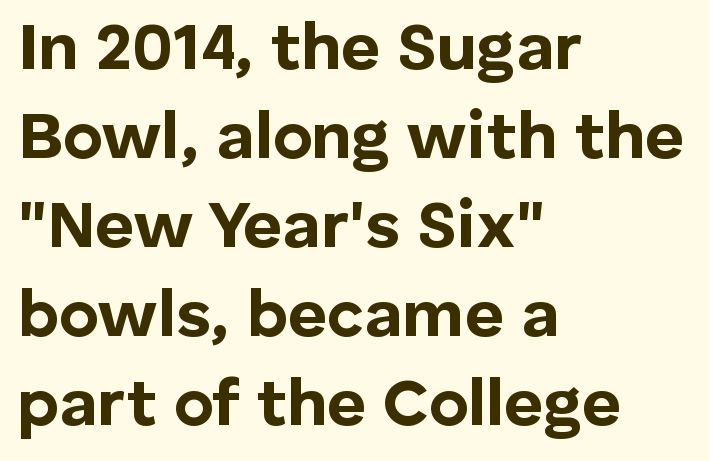
The font is running at its bold setting. Casual observation: everything's shoved over to the left. I'd call this a sans setting — the letters go barefoot. Nobody touched the tracking dial on this one.
